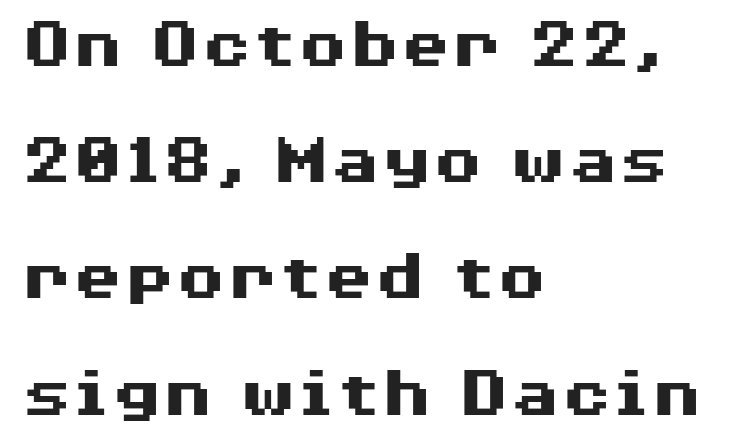
The image shows 74 px heavy, wide sans-serif type, upright; set left-aligned, normal line spacing (1.57x), normal letter spacing, not underlined; medium stroke contrast and a medium x-height.
